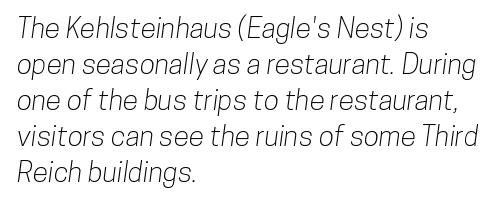
The image shows 28 px condensed sans-serif type; set left-aligned, normal line spacing (1.29x), normal letter spacing, not underlined; low stroke contrast and a medium x-height.
